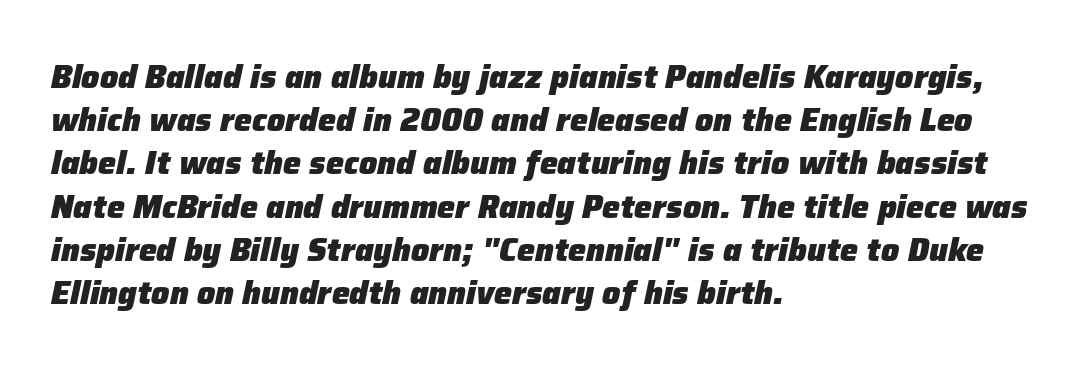
{"italic": "yes", "lean": "right", "slant_degrees": 12, "bold": "yes", "weight": "heavy", "width": "normal", "stroke_contrast": "low", "x_height": "medium", "monospaced": "no", "underline": "no", "align": "left", "line_spacing": "normal", "line_spacing_ratio": 1.35, "letter_spacing": "normal", "letter_spacing_em": 0.0, "glyph_px": 32}
